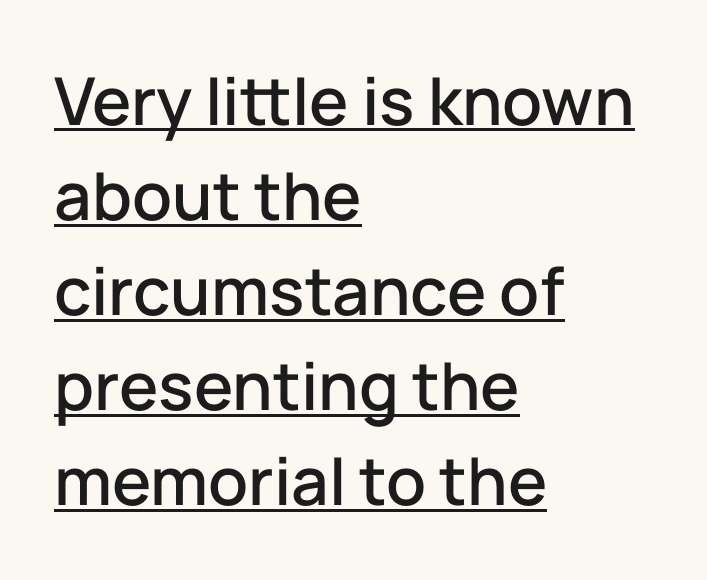
The image shows 66 px sans-serif type, upright; set left-aligned, normal line spacing (1.44x), normal letter spacing, underlined; low stroke contrast and a medium x-height.
